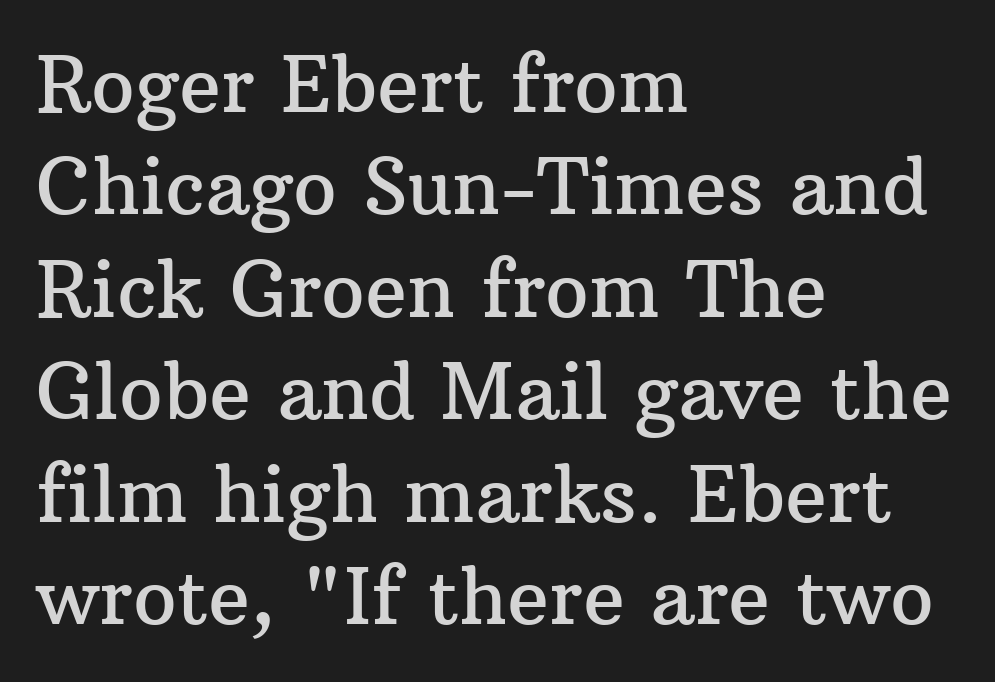
Line starts are locked; line ends wander. The passage shown is not underscored anywhere. This is serif lettering, the kind often seen in printed books. Varying glyph widths throughout — classic text-font behaviour.
